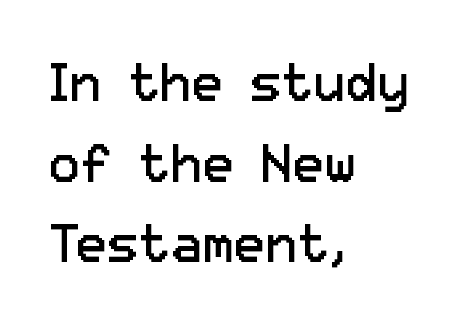
This rendering leaves character spacing at its baseline value. Look at the bottom of the vertical strokes: they stop flat, with no serifs. You can tell it's not italic because the verticals are truly vertical. This sample has the flowing, uneven cadence of proportional lettering. The rendering anchors every line to the left-hand side. What's the leading like? Ordinary, nothing unusual.
